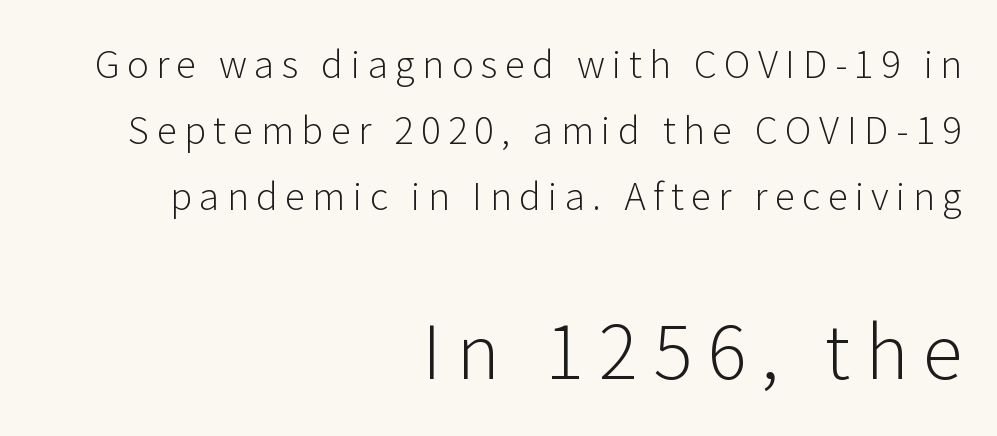
The image shows 74 px light sans-serif type, upright; set right-aligned, line spacing 1.79x, unusually wide letter spacing (+0.2 em), not underlined; the second (bottom) block is 2.0x larger; low stroke contrast and a medium x-height.
